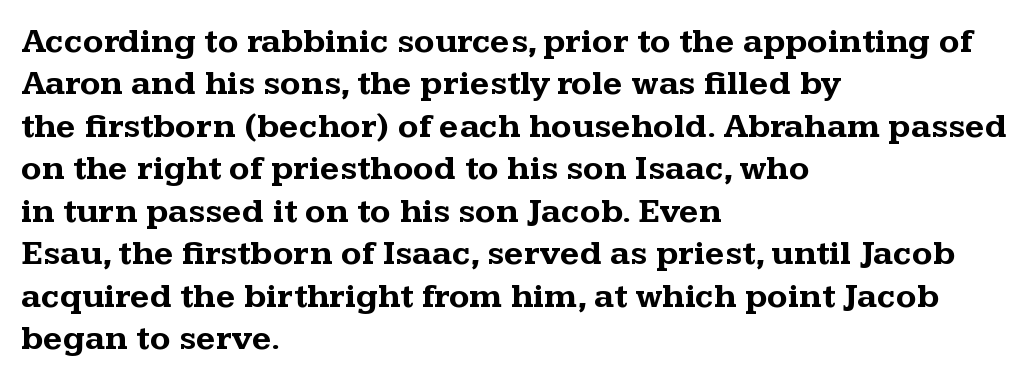
{"serif": "yes", "italic": "no", "bold": "yes", "weight": "bold", "width": "wide", "stroke_contrast": "medium", "x_height": "medium", "monospaced": "no", "underline": "no", "align": "left", "line_spacing": "normal", "line_spacing_ratio": 1.25, "letter_spacing": "normal", "letter_spacing_em": 0.0, "glyph_px": 34}
